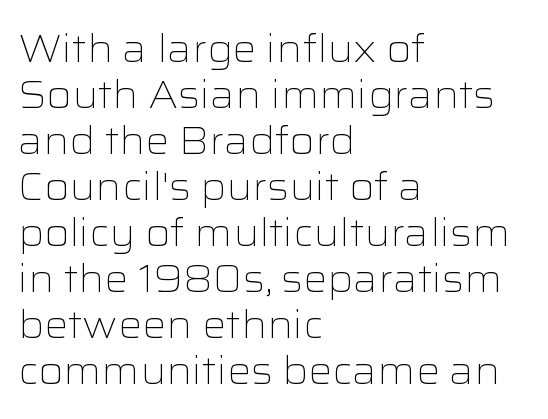
Q: Is the text bold? A: No.
Q: Is the text italic (slanted)? A: No, it is upright.
Q: Is the typeface a serif or a sans-serif typeface? A: Sans-serif.
Q: Is the text underlined? A: No.
Q: How is the paragraph aligned? A: Left-aligned.
Q: Is the spacing between letters normal or unusually wide? A: Normal.
Q: Width (condensed, normal, or wide)? A: Wide.
Q: Stroke contrast? A: Low.
Q: x-height? A: Medium.
Q: Monospaced? A: No.
